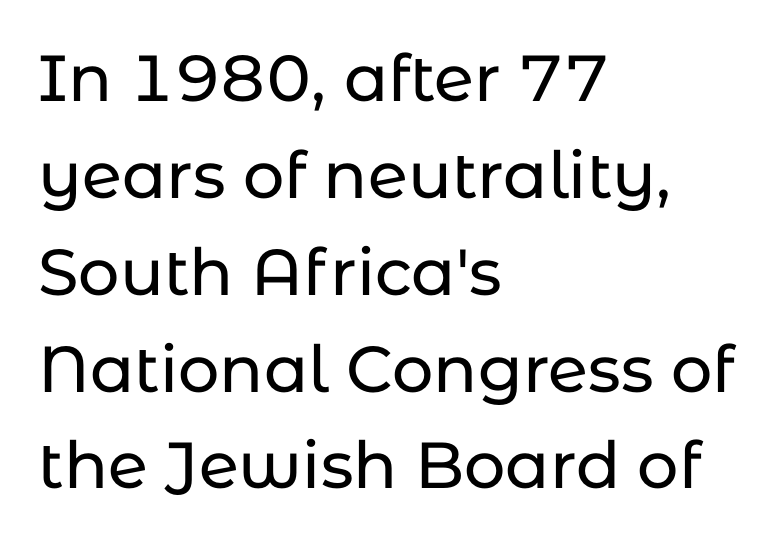
The image shows 65 px sans-serif type, upright; set left-aligned, normal line spacing (1.49x), normal letter spacing, not underlined; low stroke contrast and a medium x-height.
